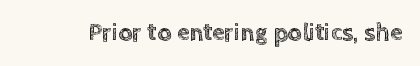
If you drew a line through each stem, it would be perfectly vertical. Characters follow at the spacing the type designer built in. The words here are not underlined.
